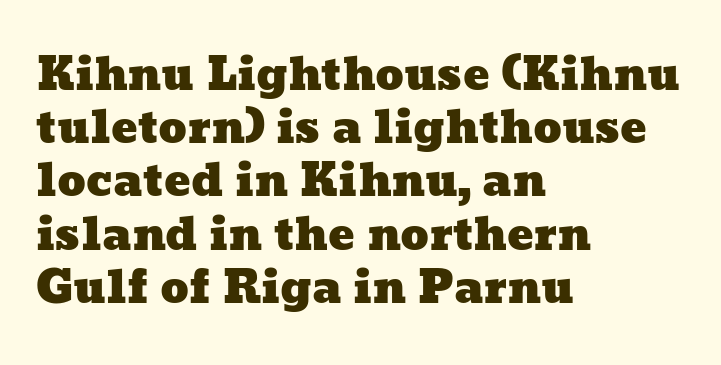
{"width": "wide", "stroke_contrast": "low", "x_height": "medium", "monospaced": "no", "underline": "no", "align": "left", "line_spacing_ratio": 1.21, "letter_spacing": "normal", "letter_spacing_em": 0.0, "glyph_px": 44}
